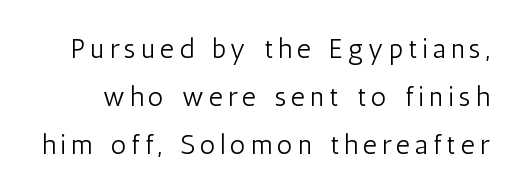
Just letters on the line, the space beneath them empty. On a weight scale, this lands at 450 or below. The specimen reads as upright at a glance.
